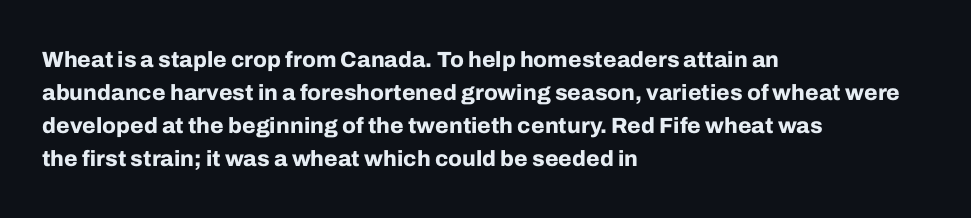
{"italic": "no", "bold": "yes", "underline": "no", "align": "left", "line_spacing": "normal", "line_spacing_ratio": 1.5, "letter_spacing": "normal", "letter_spacing_em": 0.0, "glyph_px": 22}
